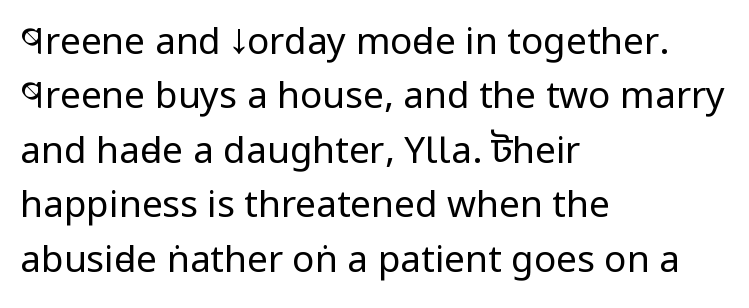
Q: Is the text bold? A: No.
Q: Is the text italic (slanted)? A: No, it is upright.
Q: Is the typeface a serif or a sans-serif typeface? A: Sans-serif.
Q: Is the text underlined? A: No.
Q: How is the paragraph aligned? A: Left-aligned.
Q: Is the spacing between letters normal or unusually wide? A: Normal.
Q: Is the spacing between lines tight, normal or loose? A: Normal.
Q: Width (condensed, normal, or wide)? A: Condensed.
Q: Stroke contrast? A: Low.
Q: x-height? A: Large.
Q: Monospaced? A: No.
